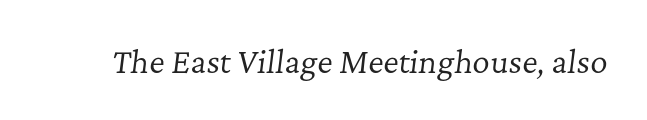
The face used here is proportionally spaced, like ordinary book or web type. Italic? Definitely — the glyphs are oblique. The gaps between neighbouring characters are ordinary and unremarkable. Observe the serifs anchoring each vertical stroke in this sample. Is this a heavy cut? Hardly; it is regular or lighter.
